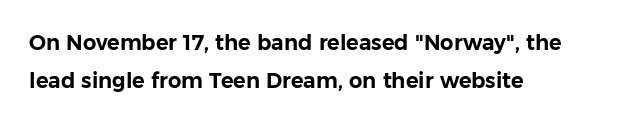
The image shows 21 px text type, upright; set left-aligned, line spacing 1.79x, normal letter spacing, not underlined.
